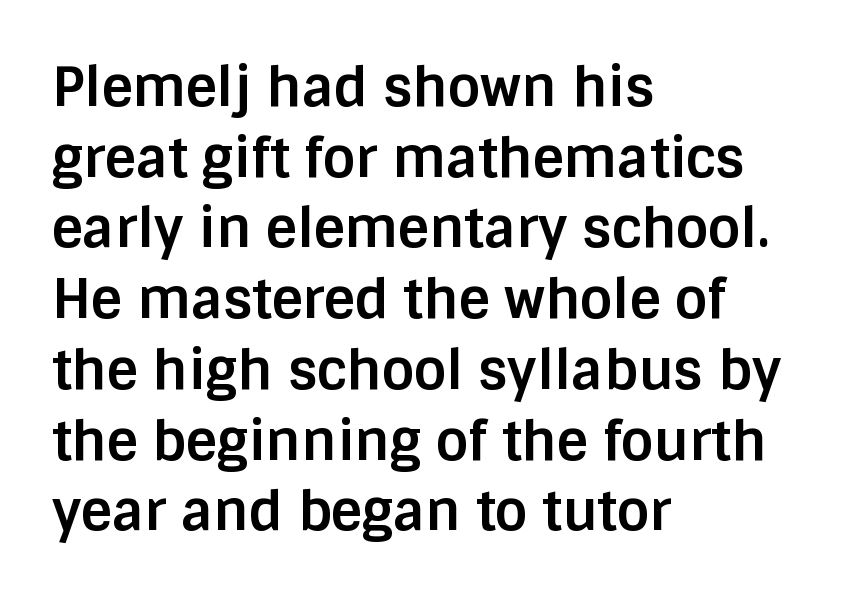
The image shows 54 px bold sans-serif type, upright; set left-aligned, normal line spacing (1.31x), normal letter spacing, not underlined; low stroke contrast and a large x-height.
